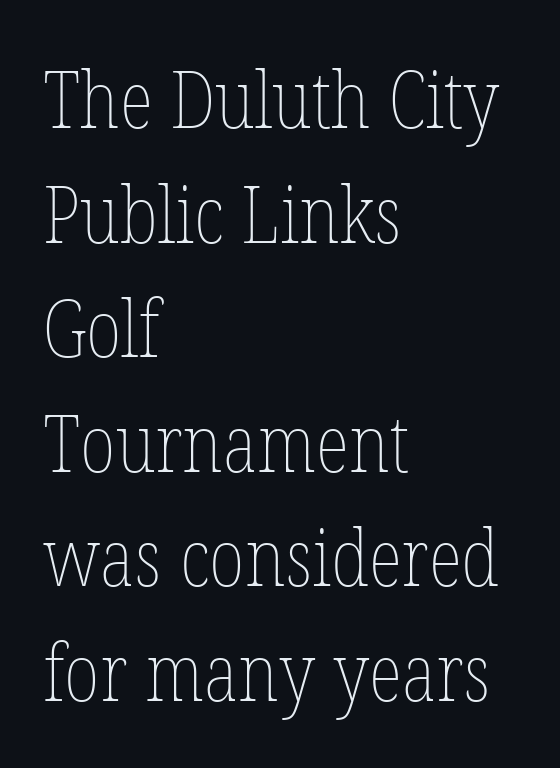
{"italic": "no", "bold": "no", "weight": "thin", "width": "condensed", "stroke_contrast": "low", "x_height": "medium", "monospaced": "no", "underline": "no", "align": "left", "line_spacing": "normal", "line_spacing_ratio": 1.45, "letter_spacing": "normal", "letter_spacing_em": 0.0, "glyph_px": 79}
